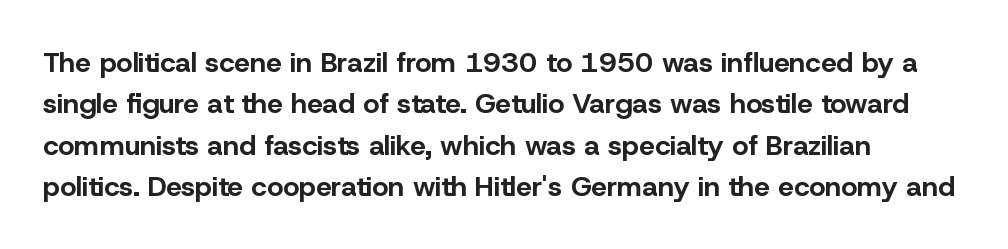
The rendering uses natural spacing where letterforms have individual widths. The leading is moderate, giving the passage an even texture. Does extra space separate the letters? No, they use regular spacing. The letters carry no serifs — their stems end cleanly without finishing strokes. Casual observation: everything's shoved over to the left. Tall strokes in this sample are plumb rather than angled.
